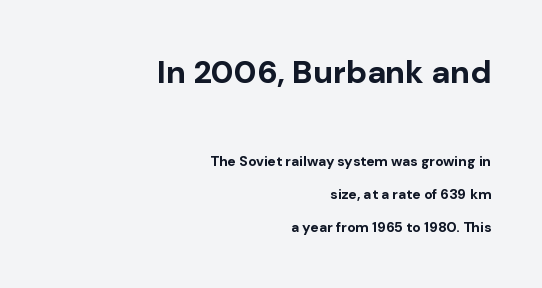
The horizontal fit of the characters is conventional and even. Character widths vary here, with narrow letters taking less room than wide ones. The passage shown is emphatically bold. These two chunks differ in scale, with the top chunk taking the larger measure. The rendering anchors every line to the right-hand side. Airy leading.
